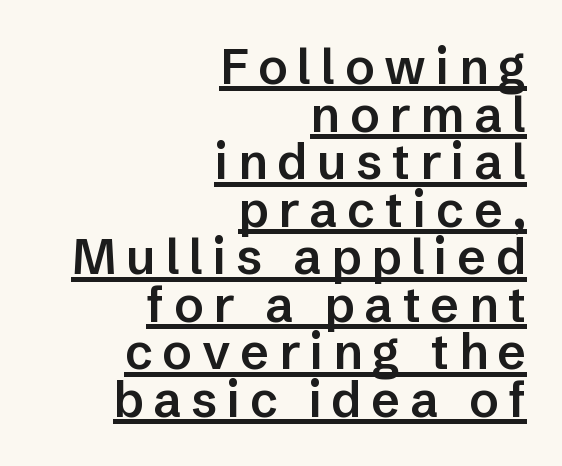
{"serif": "no", "italic": "no", "bold": "semi", "weight": "semibold", "width": "normal", "stroke_contrast": "low", "x_height": "medium", "monospaced": "no", "underline": "yes", "align": "right", "line_spacing": "tight", "line_spacing_ratio": 0.97, "letter_spacing": "wide", "letter_spacing_em": 0.2, "glyph_px": 49}
